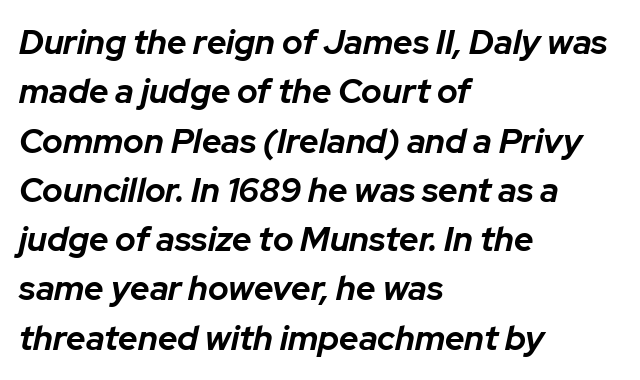
It's the slanting kind of type. Nobody drew a line under any word here. Bold? Absolutely — the strokes are thick and heavy. The rendering uses natural spacing where letterforms have individual widths.
